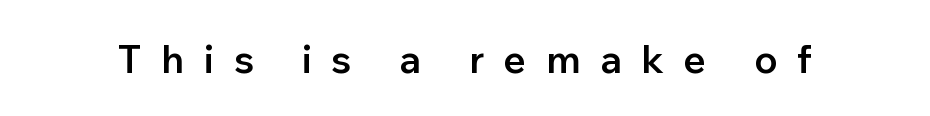
In terms of weight, the rendering is demibold, just under bold. Tall strokes in this sample are plumb rather than angled. The letterforms stand isolated, each surrounded by extra space. This sample has the flowing, uneven cadence of proportional lettering. Honestly, there is no underline to notice here at all.
